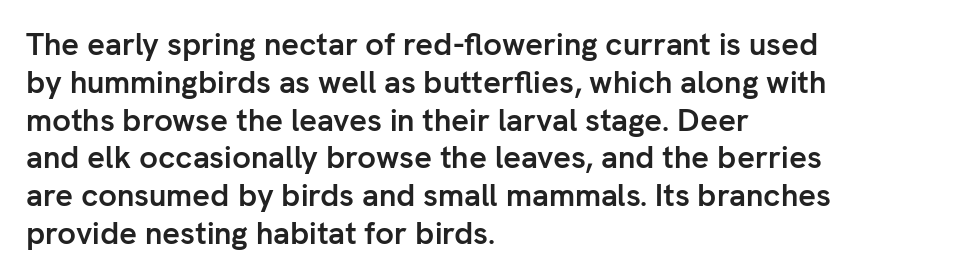
Q: Is the text bold? A: Yes.
Q: Is the text italic (slanted)? A: No, it is upright.
Q: Is the typeface a serif or a sans-serif typeface? A: Sans-serif.
Q: Is the text underlined? A: No.
Q: How is the paragraph aligned? A: Left-aligned.
Q: Is the spacing between letters normal or unusually wide? A: Normal.
Q: Width (condensed, normal, or wide)? A: Normal.
Q: Stroke contrast? A: Low.
Q: x-height? A: Medium.
Q: Monospaced? A: No.
